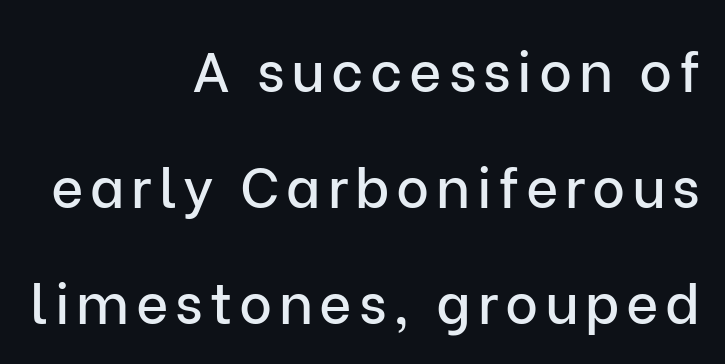
The image shows 56 px sans-serif type, upright; set right-aligned, loose line spacing (2.07x), not underlined; low stroke contrast and a medium x-height.
